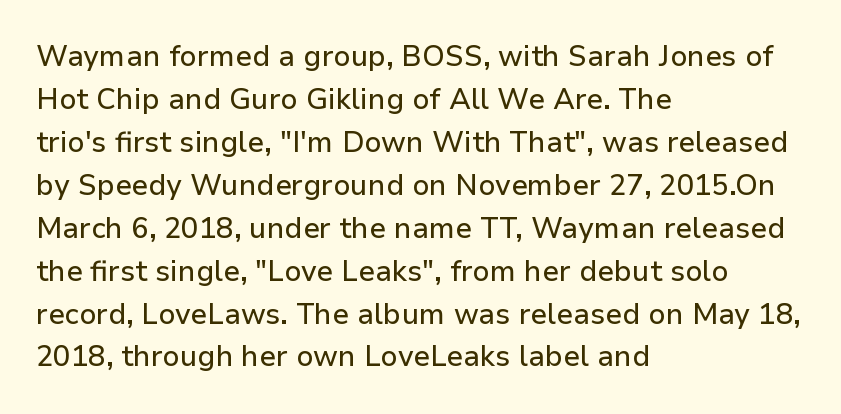
Nope, no serifs anywhere on these letters. If you drew a ruler down the left edge, every line would touch it. This is roman type, the default non-slanted kind. Plain, unruled lines of type.
